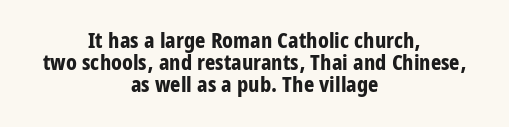
The image shows 22 px bold type, upright; set centered, tight line spacing (0.99x), normal letter spacing, not underlined.
